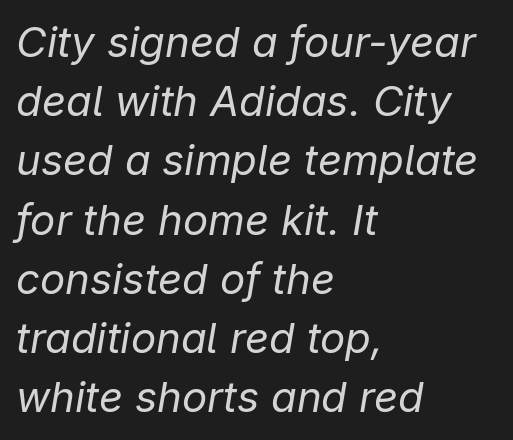
Words float on clear page, feet unadorned. In terms of leading, this rendering sits right in the middle. Quick note: italic. The letters advance in unequal steps, a hallmark of proportional type. The cut favours lightness, reaching ordinary text weight at its darkest. Between one letter and the next there's only the usual sliver of space.
